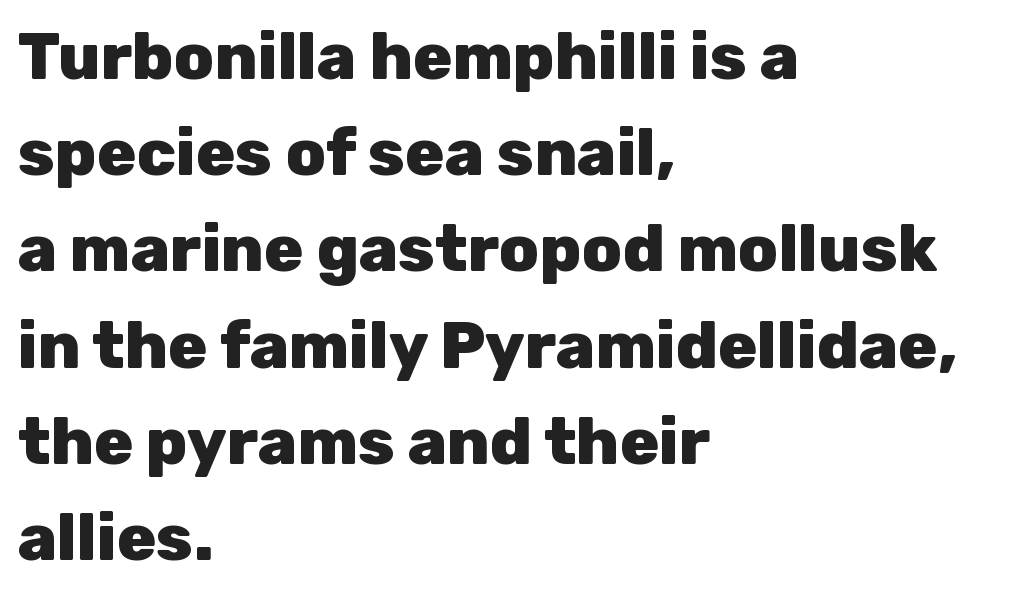
{"serif": "no", "italic": "no", "bold": "yes", "weight": "heavy", "width": "normal", "stroke_contrast": "low", "x_height": "medium", "monospaced": "no", "underline": "no", "align": "left", "line_spacing": "normal", "line_spacing_ratio": 1.48, "letter_spacing": "normal", "letter_spacing_em": 0.0, "glyph_px": 65}
